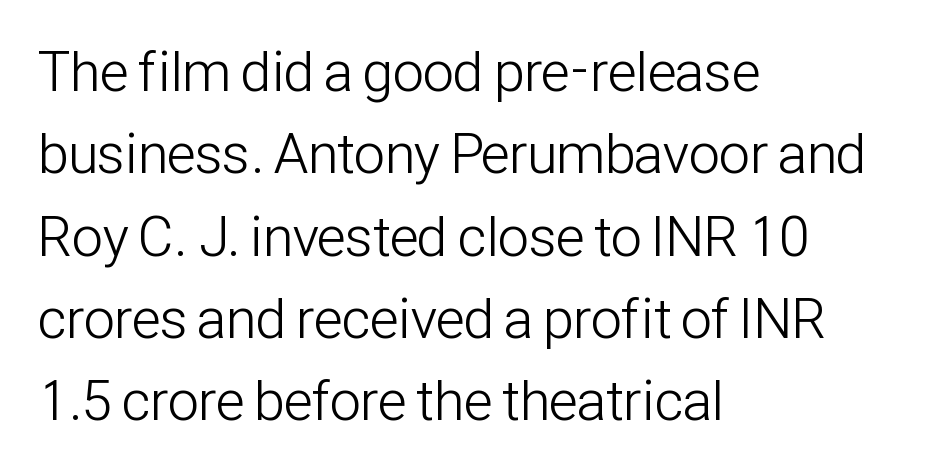
The letters carry no serifs — their stems end cleanly without finishing strokes. Underlining? Definitely not there. Vertical spacing — default. The face used here is rendered with its standard letterfit.
